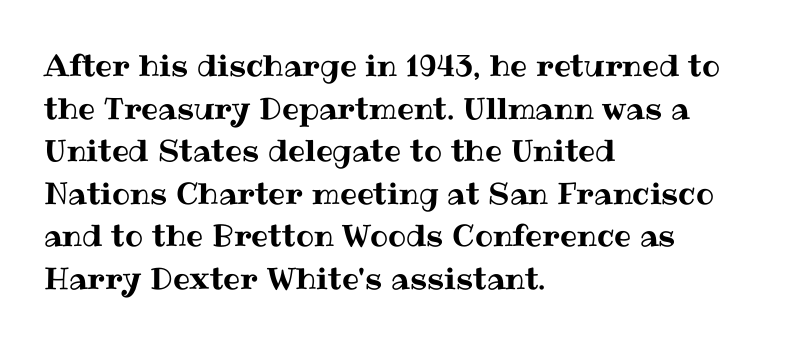
The tracking reads as untouched default to a designer's eye. When letters stand straight like this, we call the style roman or upright. Layout note: lines flush left. Compared with typical paragraphs, the rows here are spaced about the same. Descenders are the only things crossing below the line. The passage shown is typed in a proportional face where columns would drift.
